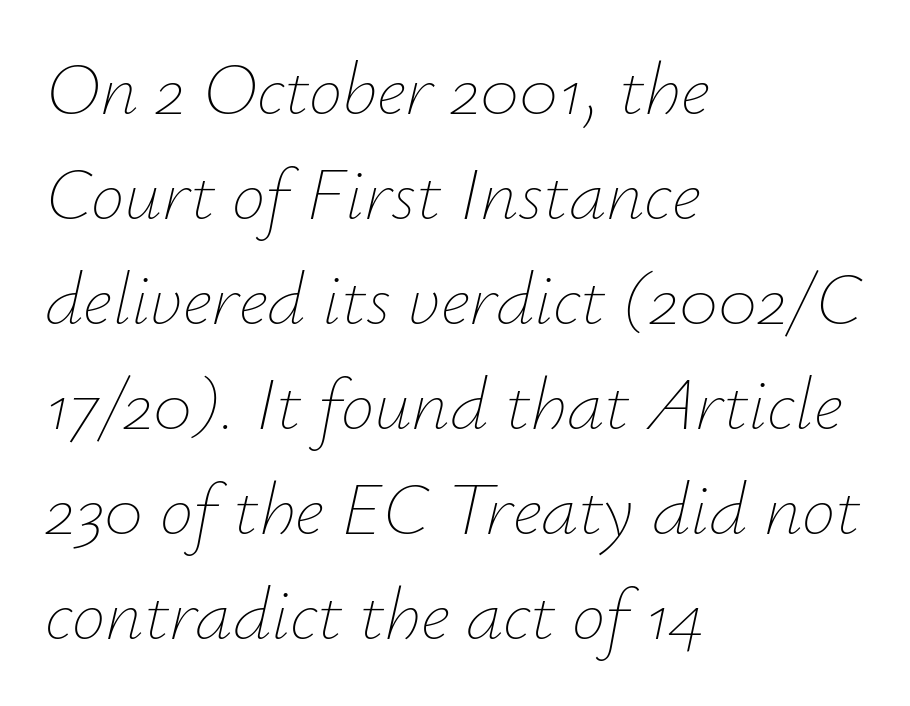
The image shows 75 px thin type, italic (leaning right); set left-aligned, normal line spacing (1.4x), normal letter spacing, not underlined; low stroke contrast and a small x-height.
